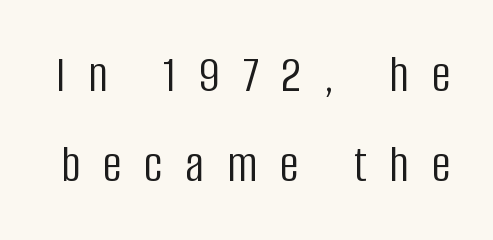
{"serif": "no", "italic": "no", "bold": "no", "weight": "light", "width": "condensed", "stroke_contrast": "low", "x_height": "large", "monospaced": "no", "underline": "no", "line_spacing": "normal", "line_spacing_ratio": 1.69, "letter_spacing": "wide", "letter_spacing_em": 0.43, "glyph_px": 53}
